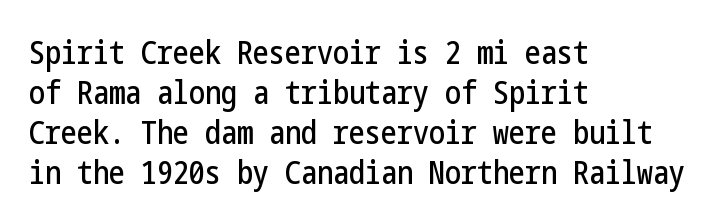
The image shows 32 px condensed sans-serif type, upright; set left-aligned, normal line spacing (1.25x), normal letter spacing, not underlined; low stroke contrast and a medium x-height.
